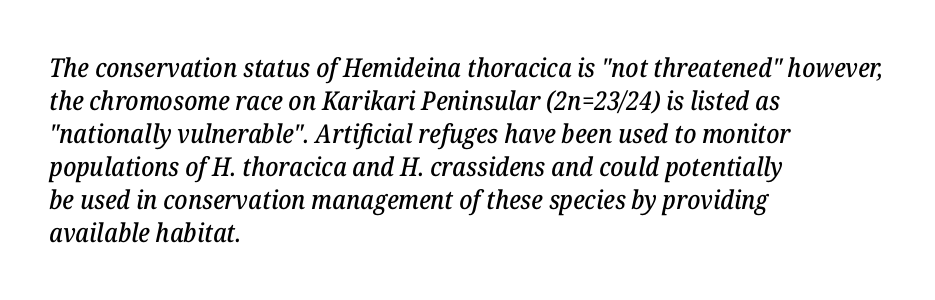
The image shows 26 px text type, italic (leaning right); set left-aligned, normal line spacing (1.27x), normal letter spacing, not underlined.
